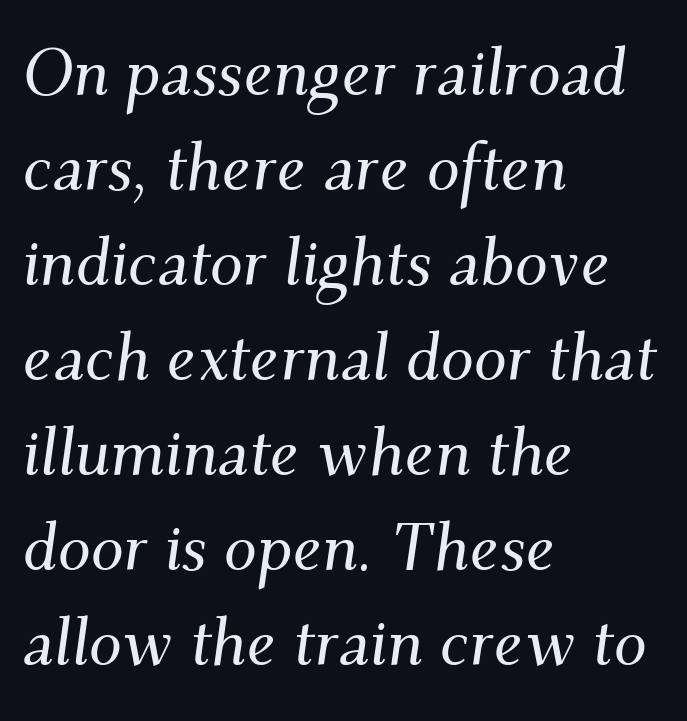
Q: Is the text italic (slanted)? A: Yes, it leans right by about 9 degrees.
Q: Is the typeface a serif or a sans-serif typeface? A: Serif.
Q: Is the text underlined? A: No.
Q: How is the paragraph aligned? A: Left-aligned.
Q: Is the spacing between letters normal or unusually wide? A: Normal.
Q: Is the spacing between lines tight, normal or loose? A: Normal.
Q: Width (condensed, normal, or wide)? A: Normal.
Q: Stroke contrast? A: Medium.
Q: x-height? A: Small.
Q: Monospaced? A: No.
